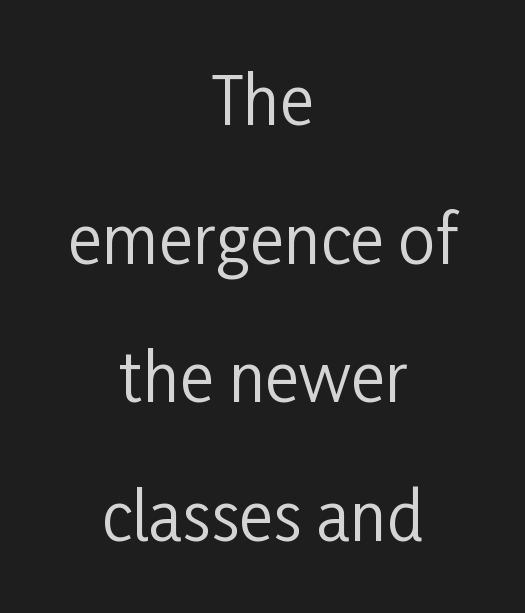
Stroke terminals: plain, sans-serif. This sample is center-justified, so both line endings float freely. Stems here are at most as thick as an everyday book face. How would I describe the line gaps? Wide and relaxed.
